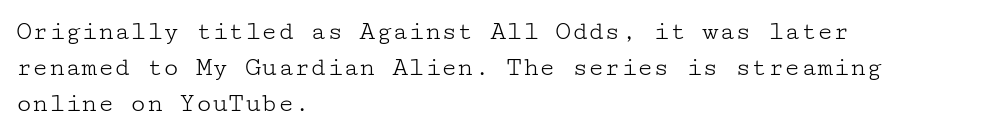
Q: Is the text bold? A: No.
Q: Is the text italic (slanted)? A: No, it is upright.
Q: Is the text underlined? A: No.
Q: How is the paragraph aligned? A: Left-aligned.
Q: Is the spacing between letters normal or unusually wide? A: Normal.
Q: Is the spacing between lines tight, normal or loose? A: Normal.
